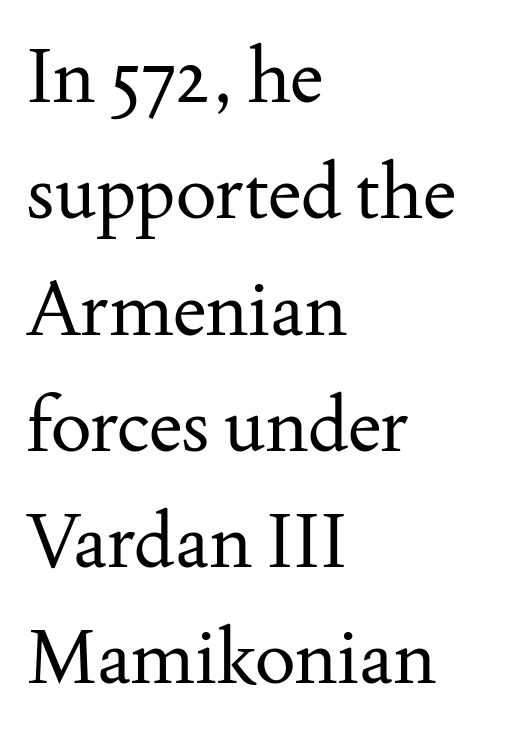
The image shows 76 px regular-weight serif type, upright; set left-aligned, normal line spacing (1.53x), normal letter spacing, not underlined; medium stroke contrast and a small x-height.
